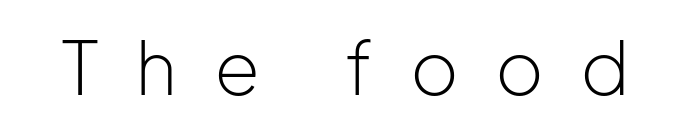
{"serif": "no", "italic": "no", "bold": "no", "weight": "light", "width": "normal", "stroke_contrast": "low", "x_height": "medium", "monospaced": "no", "underline": "no", "letter_spacing": "wide", "letter_spacing_em": 0.49, "glyph_px": 74}
